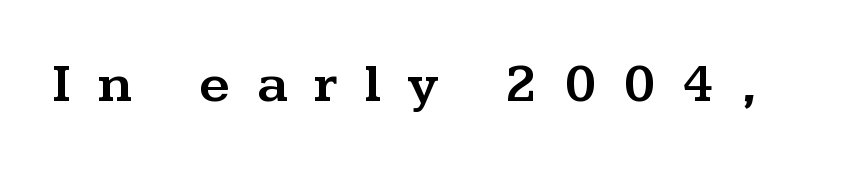
The image shows 54 px wide serif type, upright; set unusually wide letter spacing (+0.5 em), not underlined; medium stroke contrast and a medium x-height.
